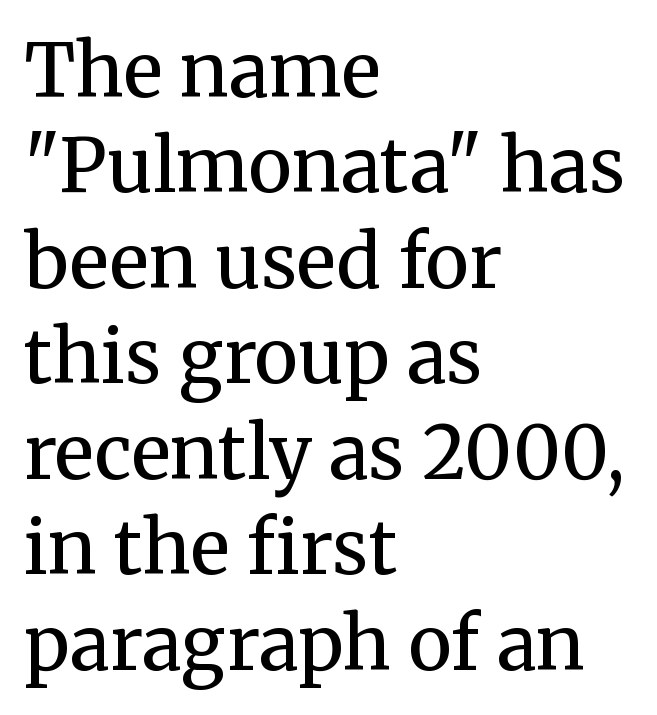
The image shows 74 px regular-weight serif type, upright; set left-aligned, normal line spacing (1.29x), normal letter spacing, not underlined; medium stroke contrast and a medium x-height.
